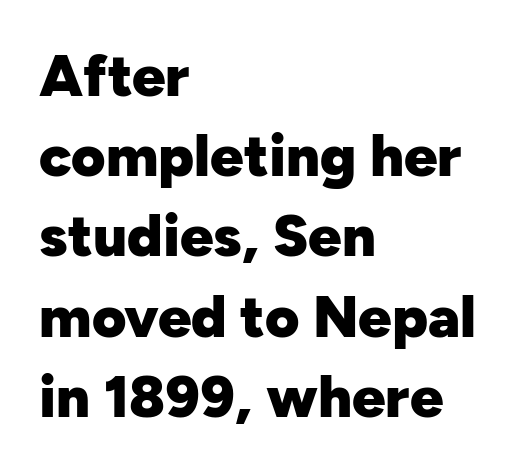
Just letters on the line, the space beneath them empty. A full-strength bold gives these letters their thick strokes. Proportional: the letters do not fall into vertical columns. There is no visible air inserted between adjacent glyphs.
